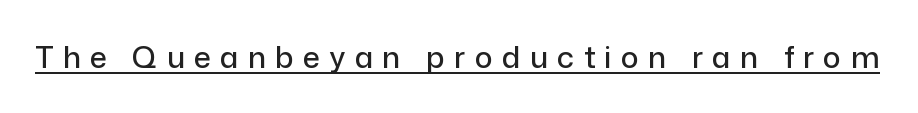
The image shows 30 px sans-serif type, upright; set unusually wide letter spacing (+0.31 em), underlined; low stroke contrast and a medium x-height.
